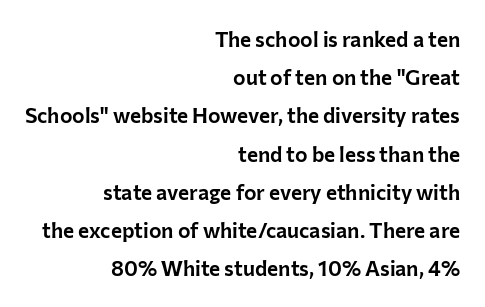
{"italic": "no", "underline": "no", "align": "right", "line_spacing_ratio": 1.82, "letter_spacing": "normal", "letter_spacing_em": 0.0, "glyph_px": 21}
